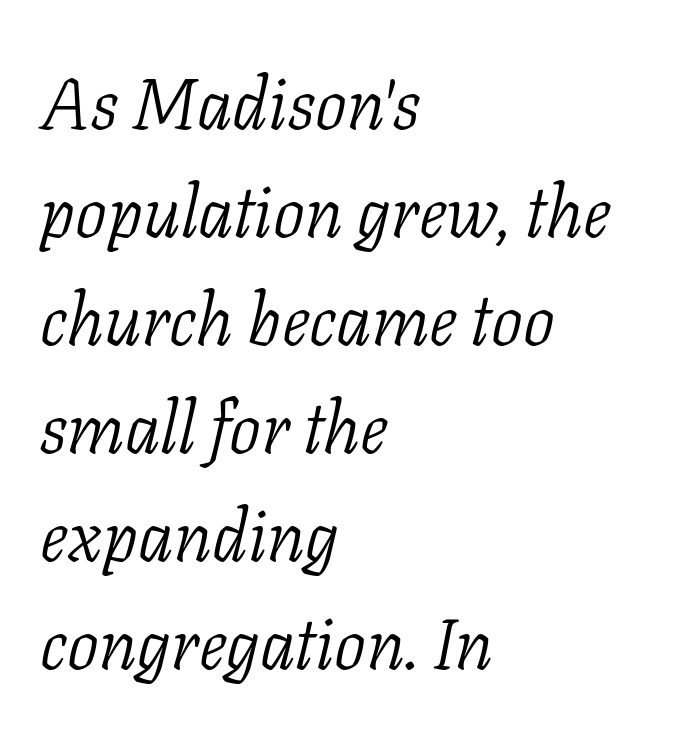
Q: Is the text bold? A: No.
Q: Is the text italic (slanted)? A: Yes, it leans right by about 11 degrees.
Q: Is the typeface a serif or a sans-serif typeface? A: Serif.
Q: Is the text underlined? A: No.
Q: How is the paragraph aligned? A: Left-aligned.
Q: Is the spacing between letters normal or unusually wide? A: Normal.
Q: Is the spacing between lines tight, normal or loose? A: Normal.
Q: Width (condensed, normal, or wide)? A: Normal.
Q: Stroke contrast? A: Low.
Q: x-height? A: Medium.
Q: Monospaced? A: No.
